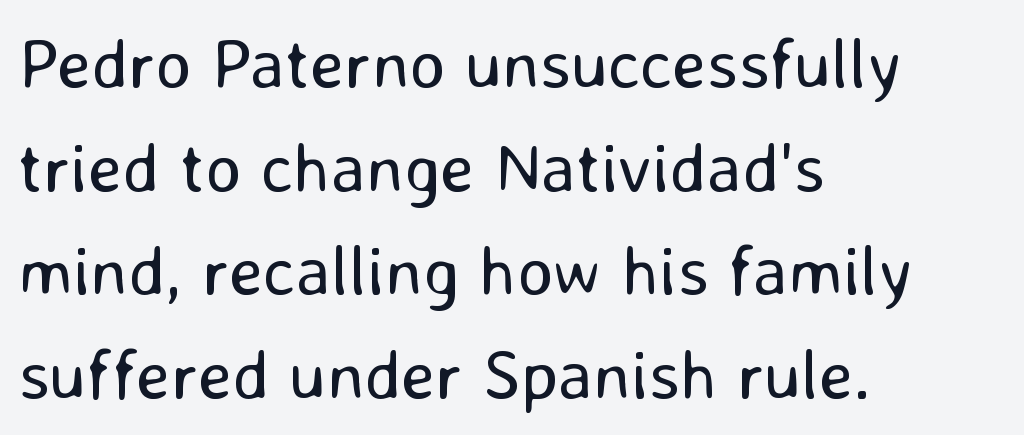
Q: Is the text bold? A: No.
Q: Is the text italic (slanted)? A: No, it is upright.
Q: Is the typeface a serif or a sans-serif typeface? A: Sans-serif.
Q: Is the text underlined? A: No.
Q: How is the paragraph aligned? A: Left-aligned.
Q: Is the spacing between letters normal or unusually wide? A: Normal.
Q: Is the spacing between lines tight, normal or loose? A: Normal.
Q: Width (condensed, normal, or wide)? A: Normal.
Q: Stroke contrast? A: Low.
Q: x-height? A: Medium.
Q: Monospaced? A: No.
